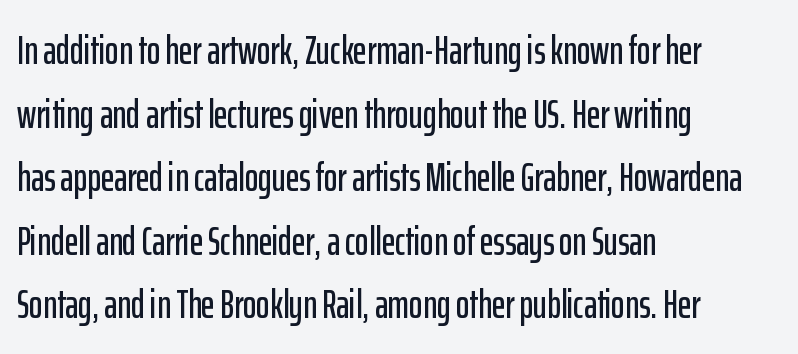
{"serif": "no", "italic": "no", "width": "condensed", "stroke_contrast": "low", "x_height": "medium", "monospaced": "no", "underline": "no", "align": "left", "line_spacing": "normal", "line_spacing_ratio": 1.55, "letter_spacing": "normal", "letter_spacing_em": 0.0, "glyph_px": 41}
